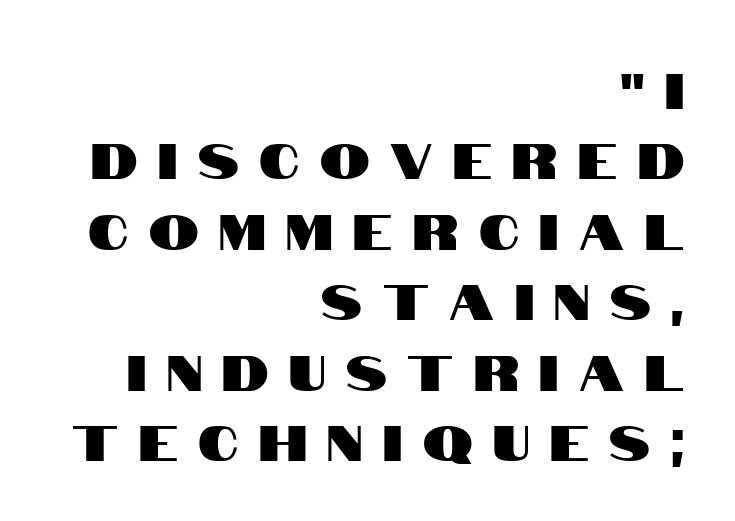
Type without underlining. This sample uses a sans-serif face. Spacing verdict: proportional, widths tailored to each character. A normal amount of white space separates one row of letters from the next.
